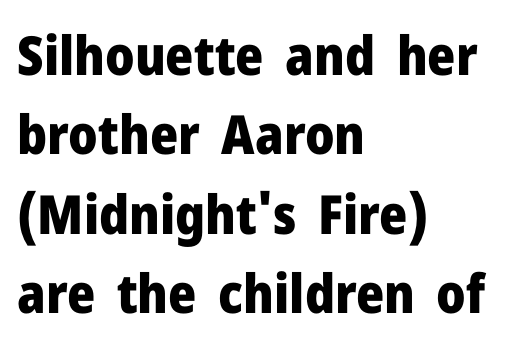
{"serif": "no", "italic": "no", "bold": "yes", "weight": "heavy", "width": "normal", "stroke_contrast": "low", "x_height": "medium", "monospaced": "no", "underline": "no", "align": "left", "line_spacing": "normal", "line_spacing_ratio": 1.47, "letter_spacing": "normal", "letter_spacing_em": 0.0, "glyph_px": 54}
